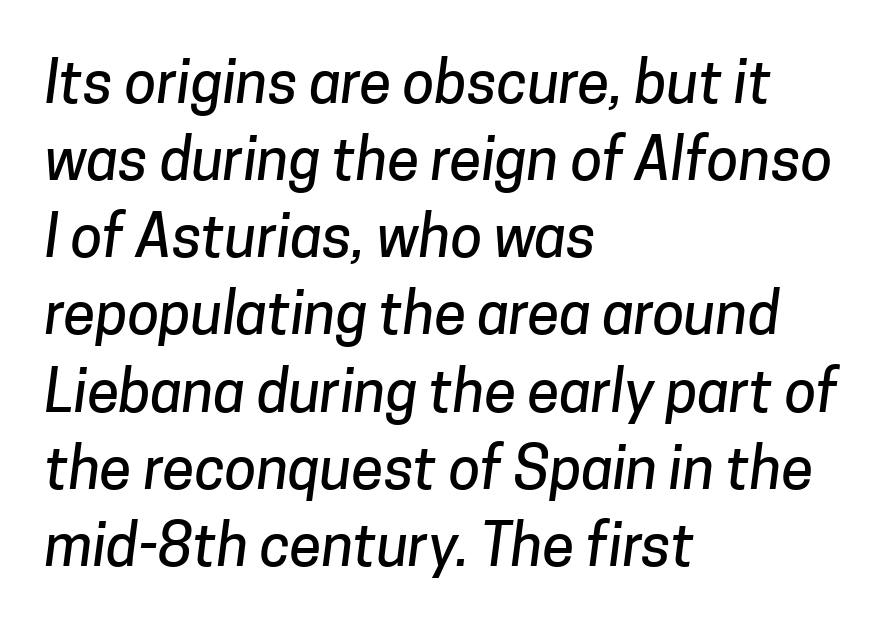
The image shows 58 px sans-serif type; set left-aligned, normal line spacing (1.33x), normal letter spacing, not underlined; low stroke contrast and a medium x-height.
